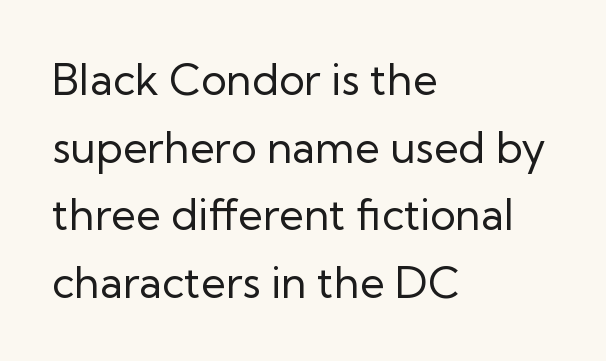
{"serif": "no", "italic": "no", "bold": "no", "weight": "regular", "width": "normal", "stroke_contrast": "low", "x_height": "medium", "monospaced": "no", "underline": "no", "align": "left", "line_spacing": "normal", "line_spacing_ratio": 1.57, "letter_spacing": "normal", "letter_spacing_em": 0.0, "glyph_px": 43}
